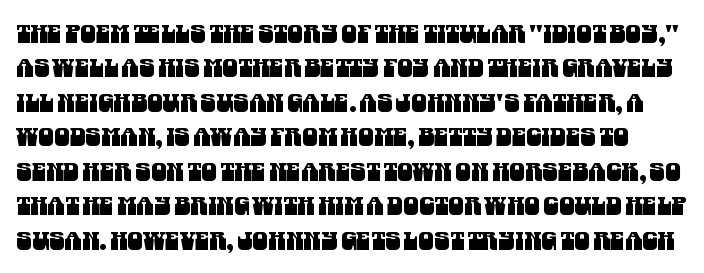
Q: Is the text underlined? A: No.
Q: Is the spacing between letters normal or unusually wide? A: Normal.
Q: Is the spacing between lines tight, normal or loose? A: Normal.
